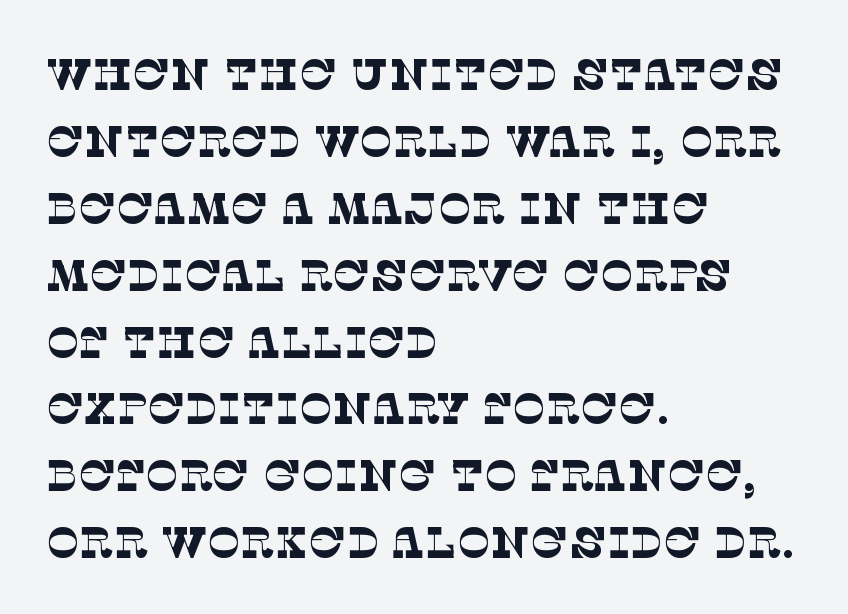
{"serif": "yes", "bold": "no", "weight": "thin", "width": "normal", "stroke_contrast": "low", "x_height": "large", "monospaced": "no", "underline": "no", "align": "left", "line_spacing": "normal", "line_spacing_ratio": 1.52, "letter_spacing": "normal", "letter_spacing_em": 0.0, "glyph_px": 44}
